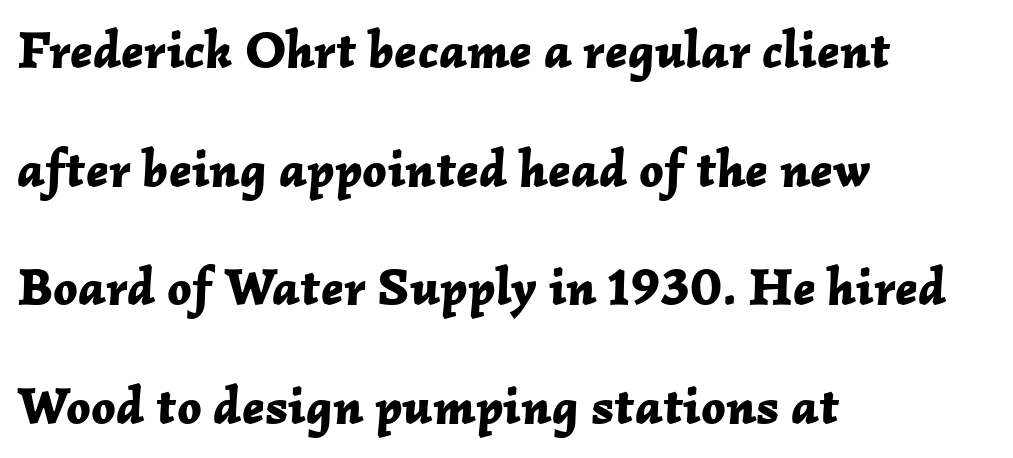
{"italic": "yes", "lean": "right", "slant_degrees": 2, "bold": "yes", "weight": "bold", "width": "normal", "stroke_contrast": "low", "x_height": "medium", "monospaced": "no", "underline": "no", "align": "left", "line_spacing": "loose", "line_spacing_ratio": 2.24, "letter_spacing": "normal", "letter_spacing_em": 0.0, "glyph_px": 53}
